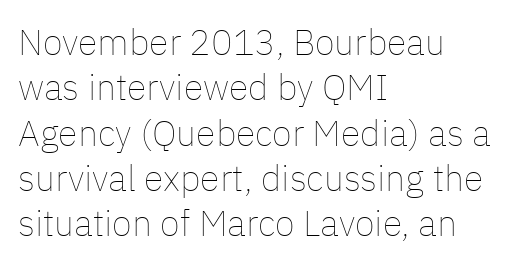
{"italic": "no", "bold": "no", "weight": "thin", "width": "normal", "stroke_contrast": "low", "x_height": "medium", "monospaced": "no", "underline": "no", "align": "left", "line_spacing": "normal", "line_spacing_ratio": 1.26, "letter_spacing": "normal", "letter_spacing_em": 0.0, "glyph_px": 36}
